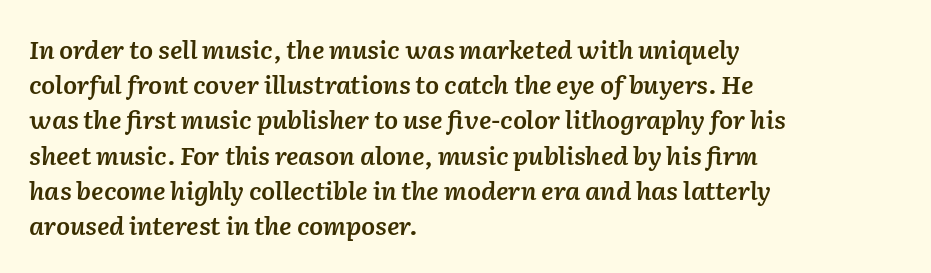
Default kerning and tracking; the words read as compact shapes. Does the leading feel generous? No, just average. The whole block is typeset with a tilt. Left-aligned paragraph, ragged on the right. A bare baseline throughout the passage. Every letter is mildly thick-stroked: semibold rather than bold.
